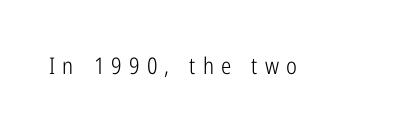
{"italic": "no", "bold": "no", "underline": "no", "letter_spacing": "wide", "letter_spacing_em": 0.31, "glyph_px": 23}
